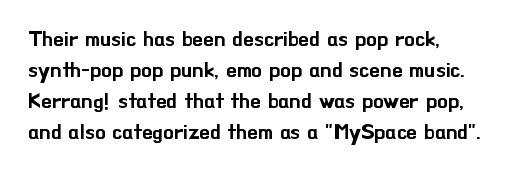
{"italic": "no", "underline": "no", "align": "left", "line_spacing": "normal", "line_spacing_ratio": 1.47, "letter_spacing": "normal", "letter_spacing_em": 0.0, "glyph_px": 21}
